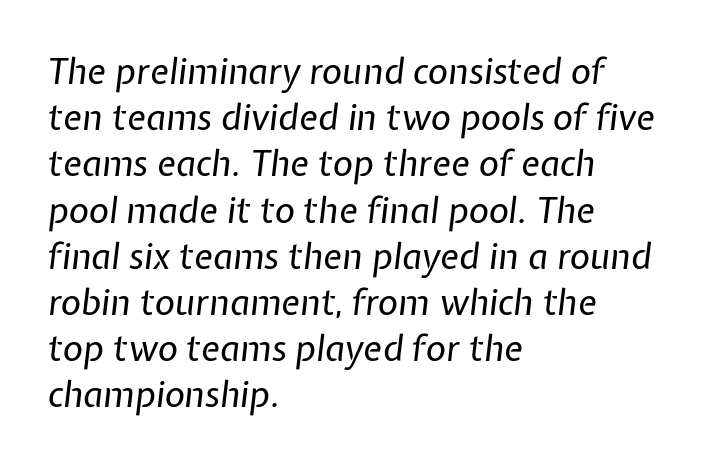
The image shows 35 px regular-weight type, italic (leaning right); set left-aligned, normal line spacing (1.32x), normal letter spacing, not underlined; low stroke contrast and a medium x-height.
